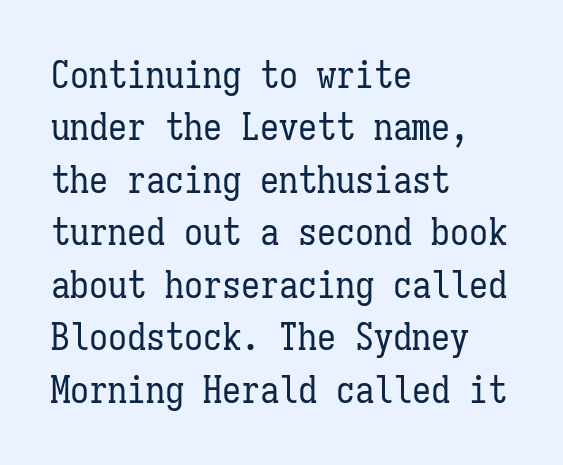
The image shows 38 px regular-weight, condensed type, upright, monospaced; set left-aligned, normal line spacing (1.38x), normal letter spacing, not underlined; low stroke contrast and a medium x-height.
